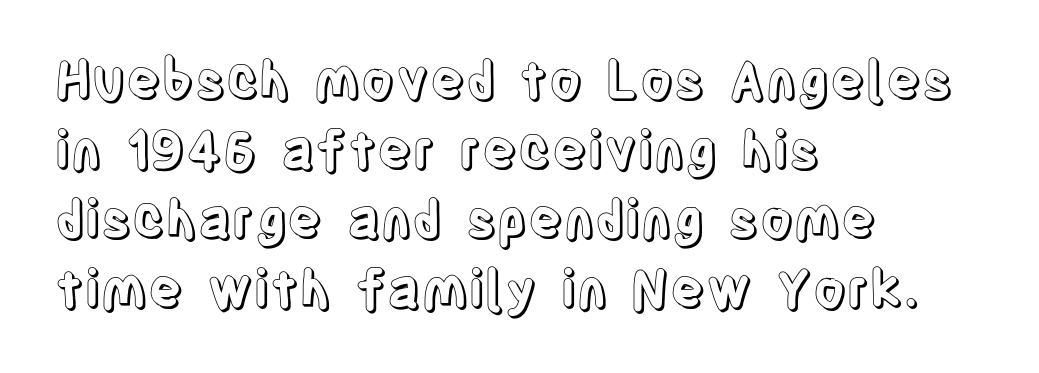
{"italic": "no", "width": "condensed", "x_height": "large", "monospaced": "no", "underline": "no", "align": "left", "line_spacing": "normal", "line_spacing_ratio": 1.34, "letter_spacing": "normal", "letter_spacing_em": 0.0, "glyph_px": 52}
